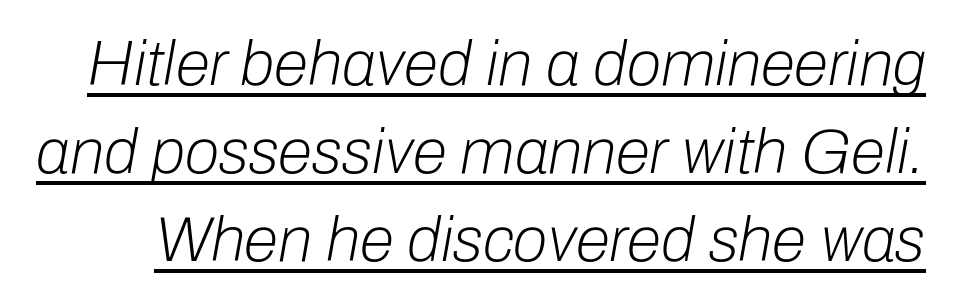
{"italic": "yes", "lean": "right", "slant_degrees": 10, "bold": "no", "weight": "light", "width": "normal", "stroke_contrast": "low", "x_height": "medium", "monospaced": "no", "underline": "yes", "line_spacing": "normal", "line_spacing_ratio": 1.4, "letter_spacing": "normal", "letter_spacing_em": 0.0, "glyph_px": 63}
